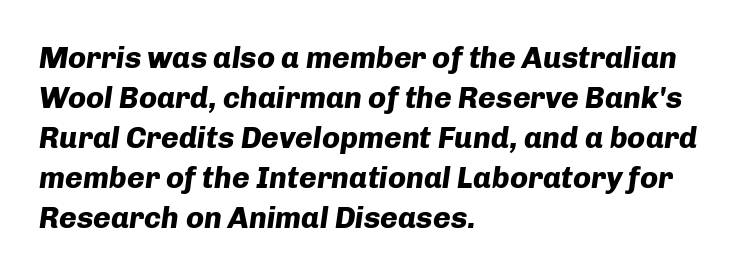
Line beginnings align vertically; line endings do not. Is the type bold? Yes — the strokes are clearly thick and heavy. Tracking value appears to be zero — textbook default spacing. The rendering applies a slant to the glyphs. The specimen omits any rule beneath the text block's lines.
